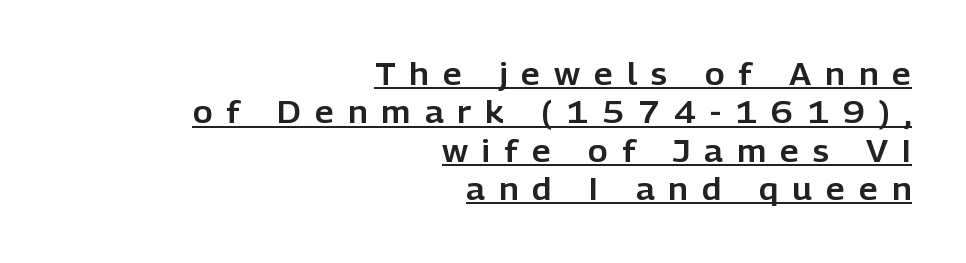
The image shows 30 px sans-serif type, upright; set right-aligned, normal line spacing (1.28x), unusually wide letter spacing (+0.47 em), underlined; low stroke contrast and a medium x-height.
